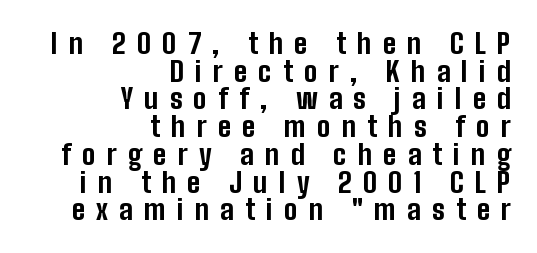
{"serif": "no", "italic": "no", "bold": "yes", "weight": "bold", "width": "condensed", "stroke_contrast": "low", "x_height": "medium", "monospaced": "no", "underline": "no", "align": "right", "line_spacing": "tight", "line_spacing_ratio": 0.99, "letter_spacing": "wide", "letter_spacing_em": 0.4, "glyph_px": 28}
